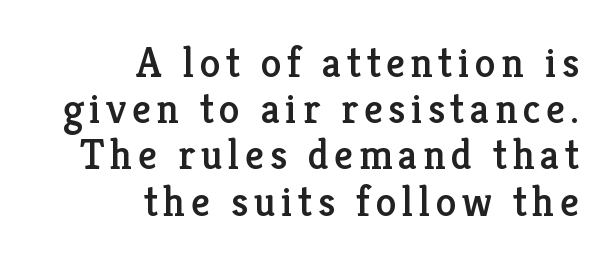
Proportional: the letters do not fall into vertical columns. Compared with a flush-left layout, this one pins lines to the opposite, right side. Rows of type sit shoulder to shoulder in the vertical direction. Quick note: underline off.
